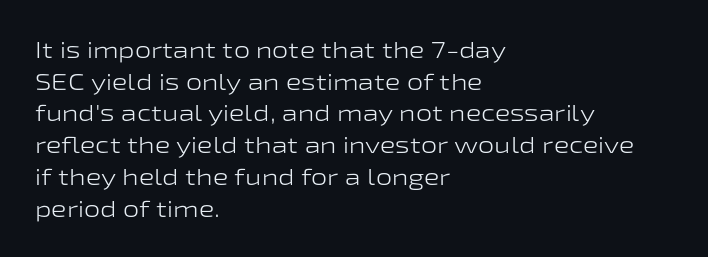
Q: Is the text bold? A: No.
Q: Is the text italic (slanted)? A: No, it is upright.
Q: Is the text underlined? A: No.
Q: How is the paragraph aligned? A: Left-aligned.
Q: Is the spacing between letters normal or unusually wide? A: Normal.
Q: Is the spacing between lines tight, normal or loose? A: Normal.
